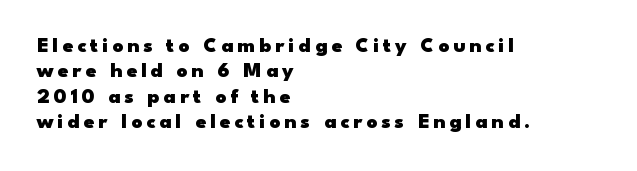
The image shows 21 px bold type, upright; set left-aligned, line spacing 1.21x, not underlined.
